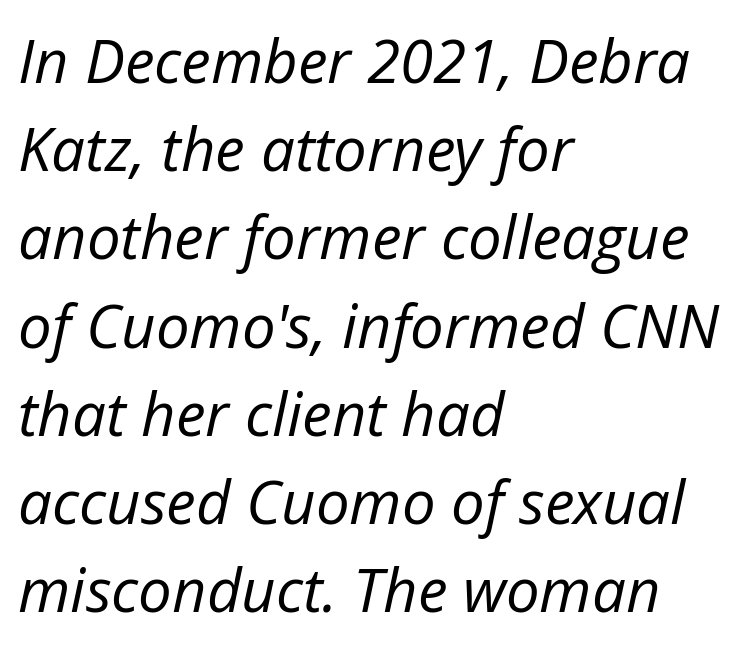
The image shows 60 px regular-weight type, italic (leaning right); set left-aligned, normal line spacing (1.47x), normal letter spacing, not underlined; low stroke contrast and a medium x-height.
